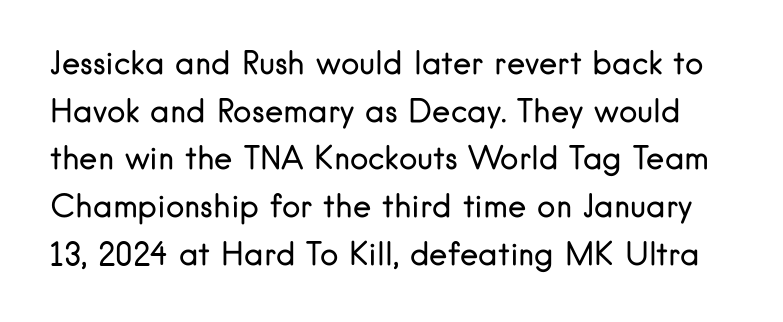
Bare-footed words on every line. Heaviness? Minimal to ordinary, like unemphasized prose. A typesetter would label this face a sans. How are the letters spaced? Ordinarily, with no added tracking. This block has exactly the height ordinary leading produces.
